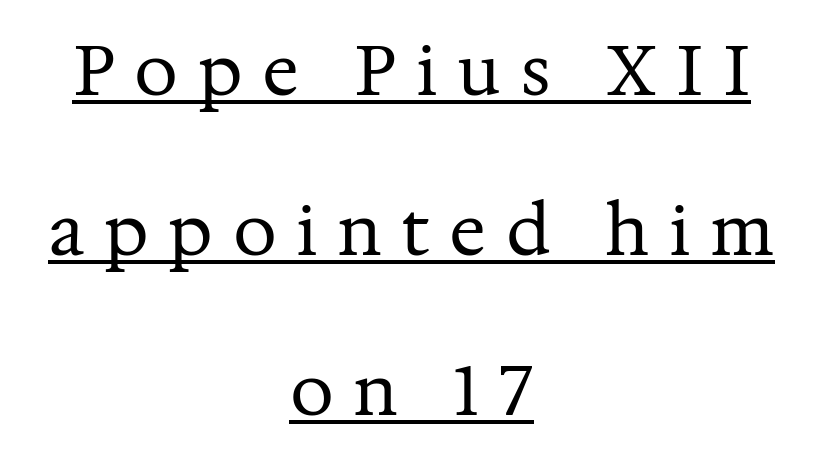
Q: Is the text bold? A: No.
Q: Is the text italic (slanted)? A: No, it is upright.
Q: Is the typeface a serif or a sans-serif typeface? A: Serif.
Q: Is the text underlined? A: Yes.
Q: How is the paragraph aligned? A: Centered.
Q: Is the spacing between letters normal or unusually wide? A: Unusually wide.
Q: Is the spacing between lines tight, normal or loose? A: Loose.
Q: Width (condensed, normal, or wide)? A: Normal.
Q: Stroke contrast? A: Medium.
Q: x-height? A: Medium.
Q: Monospaced? A: No.
